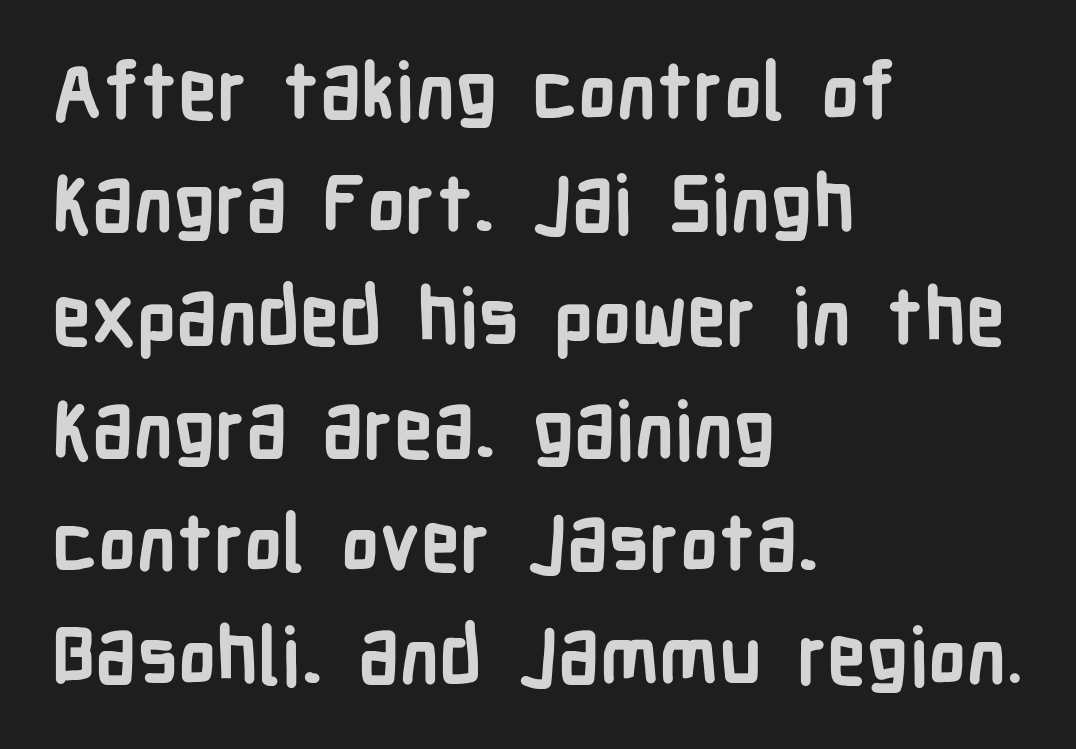
Q: Is the text bold? A: Yes.
Q: Is the text italic (slanted)? A: No, it is upright.
Q: Is the typeface a serif or a sans-serif typeface? A: Sans-serif.
Q: Is the text underlined? A: No.
Q: How is the paragraph aligned? A: Left-aligned.
Q: Is the spacing between letters normal or unusually wide? A: Normal.
Q: Is the spacing between lines tight, normal or loose? A: Normal.
Q: Width (condensed, normal, or wide)? A: Condensed.
Q: Stroke contrast? A: Low.
Q: x-height? A: Medium.
Q: Monospaced? A: No.
